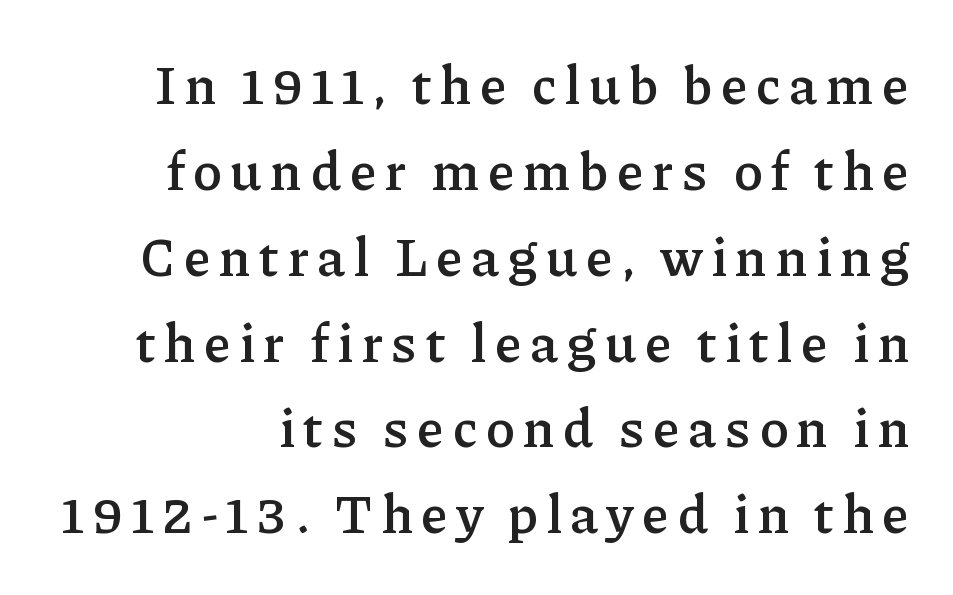
The image shows 54 px semibold serif type, upright; set normal line spacing (1.59x), not underlined; low stroke contrast and a medium x-height.
